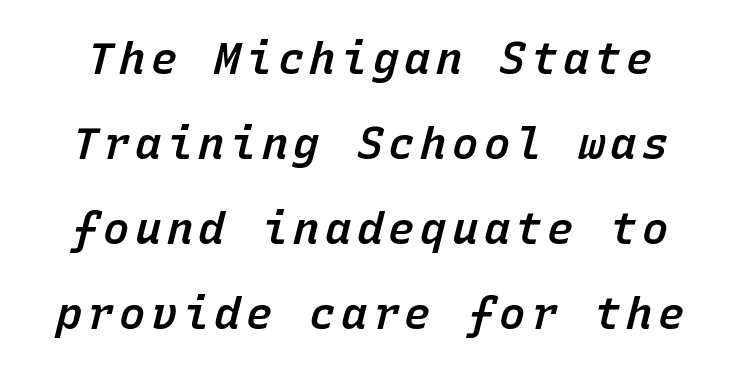
{"italic": "yes", "lean": "right", "slant_degrees": 15, "bold": "semi", "weight": "semibold", "width": "normal", "stroke_contrast": "low", "x_height": "medium", "monospaced": "yes", "underline": "no", "line_spacing": "loose", "line_spacing_ratio": 1.93, "glyph_px": 44}
